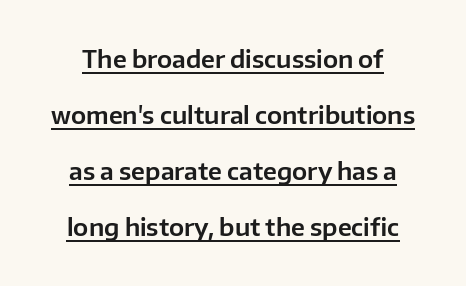
Whoever set this chose breathing room over compactness in the vertical rhythm. Look at the tracking — it's just the regular setting, nothing added. Every stem runs plumb, perpendicular to the baseline. Underlining? Definitely there.
